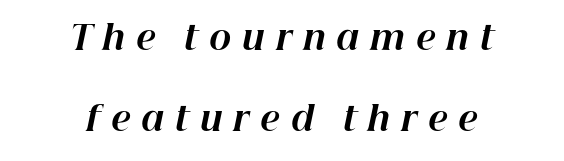
The image shows 33 px bold type, italic (leaning right); set centered, loose line spacing (2.45x), unusually wide letter spacing (+0.33 em), not underlined; high stroke contrast and a medium x-height.
